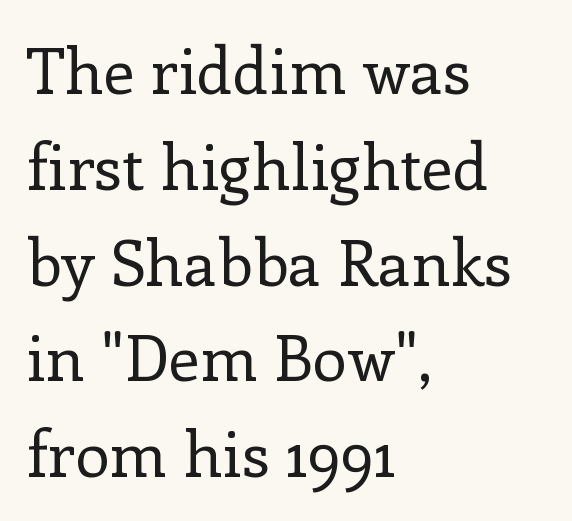
Q: Is the text bold? A: No.
Q: Is the text italic (slanted)? A: No, it is upright.
Q: Is the typeface a serif or a sans-serif typeface? A: Serif.
Q: Is the text underlined? A: No.
Q: How is the paragraph aligned? A: Left-aligned.
Q: Is the spacing between letters normal or unusually wide? A: Normal.
Q: Is the spacing between lines tight, normal or loose? A: Normal.
Q: Width (condensed, normal, or wide)? A: Normal.
Q: Stroke contrast? A: Low.
Q: x-height? A: Medium.
Q: Monospaced? A: No.
